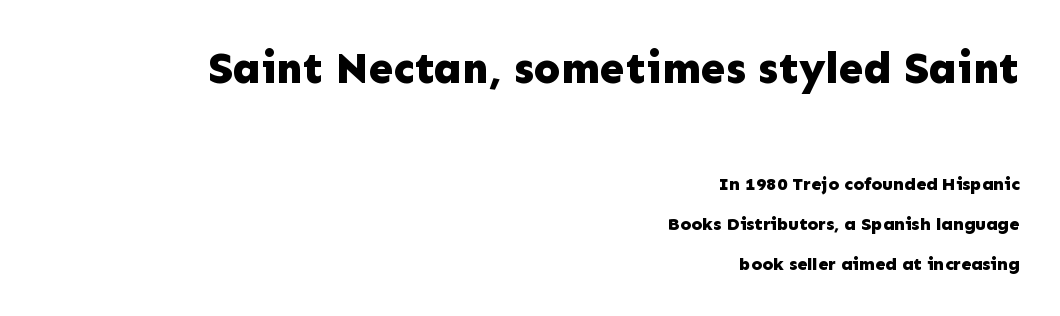
Q: Is the text bold? A: Yes.
Q: Is the text italic (slanted)? A: No, it is upright.
Q: Is the typeface a serif or a sans-serif typeface? A: Sans-serif.
Q: Is the text underlined? A: No.
Q: How is the paragraph aligned? A: Right-aligned.
Q: Is the spacing between letters normal or unusually wide? A: Normal.
Q: Is the spacing between lines tight, normal or loose? A: Loose.
Q: Which block of text is set in a larger size, the first (top) or the second (bottom)? A: The first (top) one.
Q: Width (condensed, normal, or wide)? A: Normal.
Q: Stroke contrast? A: Low.
Q: x-height? A: Medium.
Q: Monospaced? A: No.
